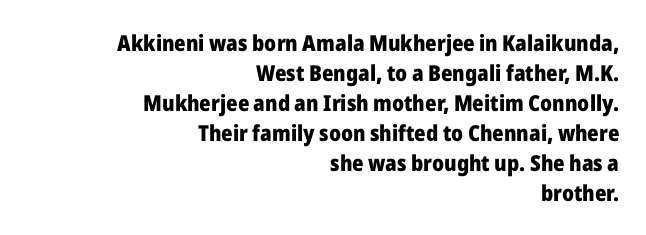
Q: Is the text bold? A: Yes.
Q: Is the text italic (slanted)? A: No, it is upright.
Q: Is the text underlined? A: No.
Q: How is the paragraph aligned? A: Right-aligned.
Q: Is the spacing between letters normal or unusually wide? A: Normal.
Q: Is the spacing between lines tight, normal or loose? A: Normal.
